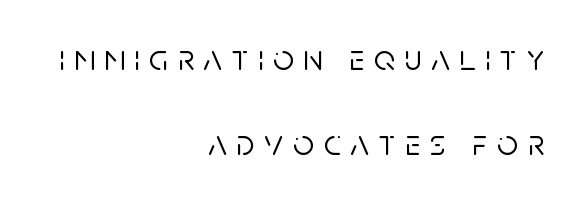
{"serif": "no", "italic": "no", "width": "normal", "stroke_contrast": "low", "x_height": "large", "monospaced": "no", "underline": "no", "align": "right", "line_spacing": "loose", "line_spacing_ratio": 2.35, "letter_spacing": "wide", "letter_spacing_em": 0.27, "glyph_px": 36}
